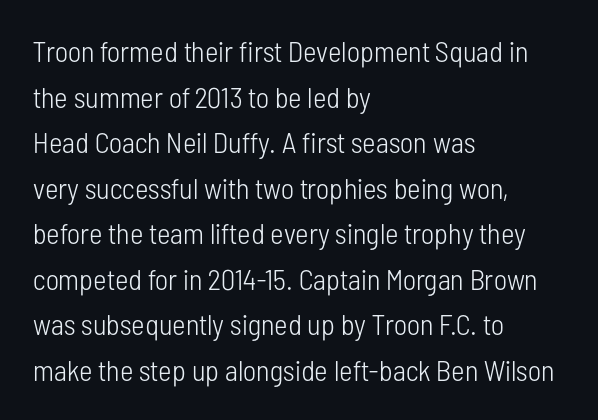
Q: Is the text bold? A: No.
Q: Is the text italic (slanted)? A: No, it is upright.
Q: Is the typeface a serif or a sans-serif typeface? A: Sans-serif.
Q: Is the text underlined? A: No.
Q: How is the paragraph aligned? A: Left-aligned.
Q: Is the spacing between letters normal or unusually wide? A: Normal.
Q: Is the spacing between lines tight, normal or loose? A: Normal.
Q: Width (condensed, normal, or wide)? A: Condensed.
Q: Stroke contrast? A: Low.
Q: x-height? A: Medium.
Q: Monospaced? A: No.
